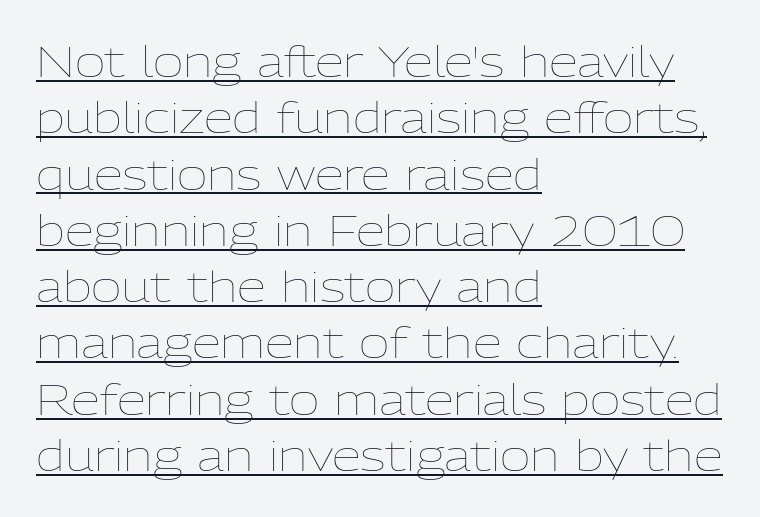
Visually the block forms a straight wall on the left and a jagged coastline on the right. The weight tops out at a normal text grade. In terms of letterspacing, this is plain default setting. Upright lettering throughout. Varying glyph widths throughout — classic text-font behaviour.
